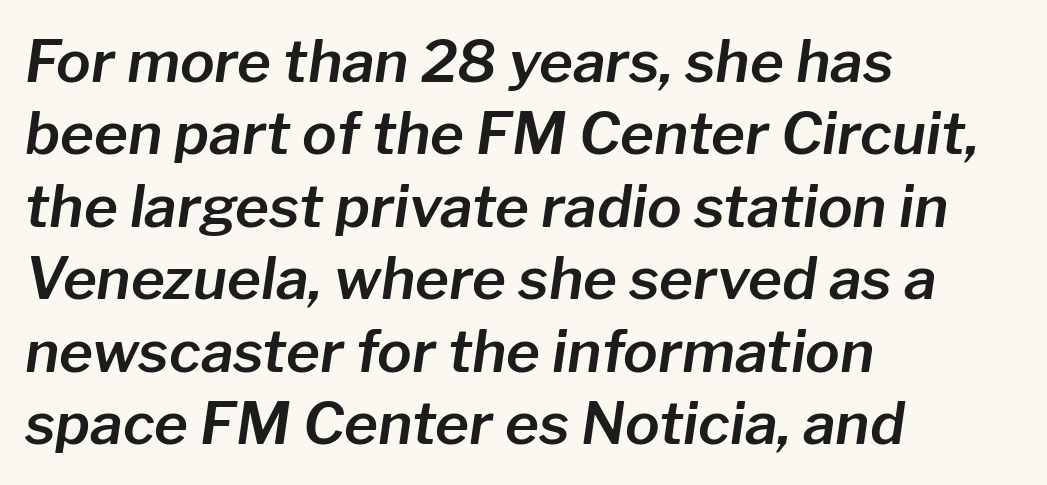
{"italic": "yes", "lean": "right", "slant_degrees": 8, "width": "normal", "stroke_contrast": "low", "x_height": "medium", "monospaced": "no", "underline": "no", "align": "left", "line_spacing": "normal", "line_spacing_ratio": 1.25, "letter_spacing": "normal", "letter_spacing_em": 0.0, "glyph_px": 58}
